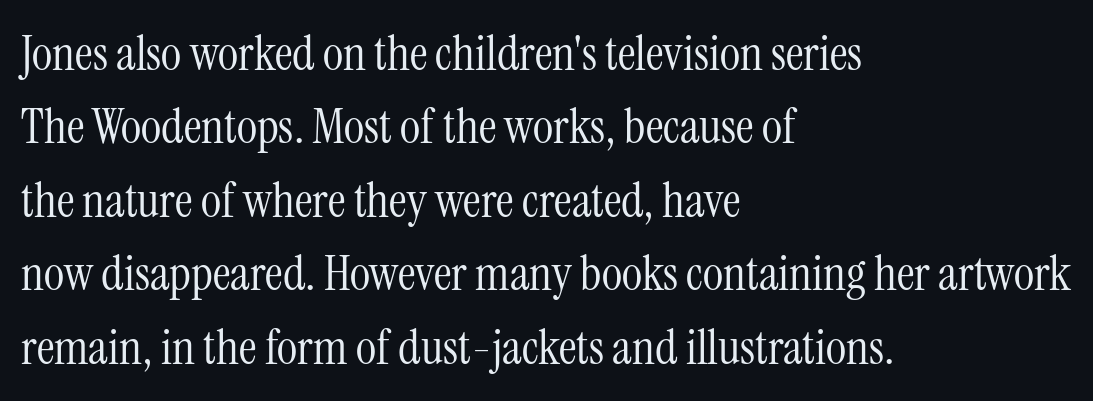
The image shows 49 px light, condensed serif type, upright; set left-aligned, normal line spacing (1.5x), normal letter spacing, not underlined; medium stroke contrast and a medium x-height.
